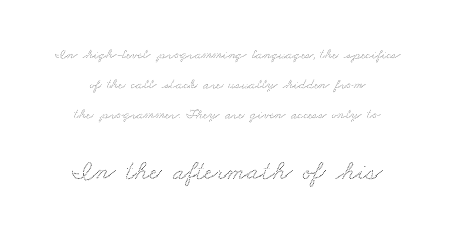
Q: Is the text underlined? A: No.
Q: Is the spacing between letters normal or unusually wide? A: Normal.
Q: Is the spacing between lines tight, normal or loose? A: Loose.
Q: Which block of text is set in a larger size, the first (top) or the second (bottom)? A: The second (bottom) one.
